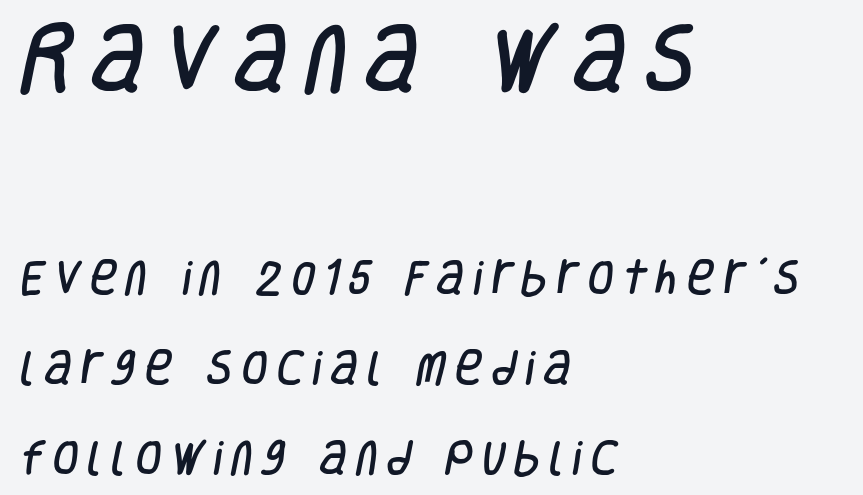
The image shows 75 px condensed sans-serif type; set left-aligned, loose line spacing (2.37x), unusually wide letter spacing (+0.23 em), not underlined; the first (top) block is 1.97x larger; low stroke contrast and a large x-height.
